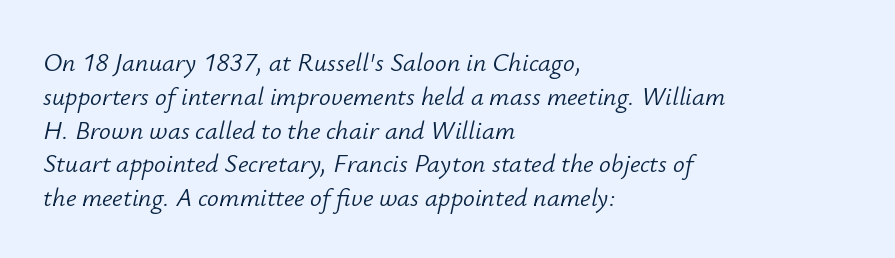
{"italic": "yes", "lean": "right", "slant_degrees": 12, "bold": "no", "underline": "no", "align": "left", "line_spacing": "normal", "line_spacing_ratio": 1.3, "letter_spacing": "normal", "letter_spacing_em": 0.0, "glyph_px": 26}
